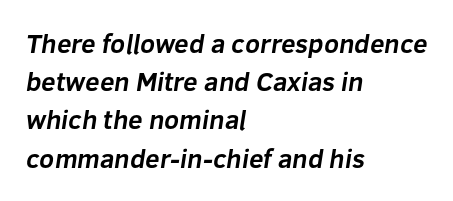
Leading: standard. The line texture is even and compact thanks to regular tracking. The passage is arranged the way most books set body copy — flush left. What weight is shown? A full bold with thick strokes. Clear beneath every line of the passage.
